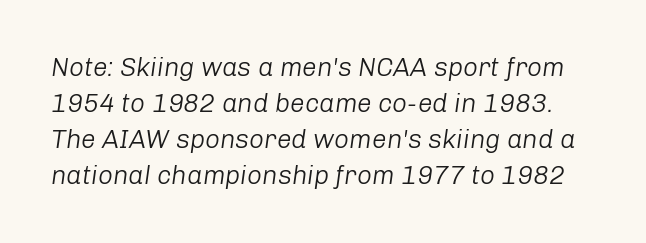
{"italic": "yes", "lean": "right", "slant_degrees": 8, "bold": "no", "underline": "no", "line_spacing": "normal", "line_spacing_ratio": 1.39, "letter_spacing": "normal", "letter_spacing_em": 0.0, "glyph_px": 26}
